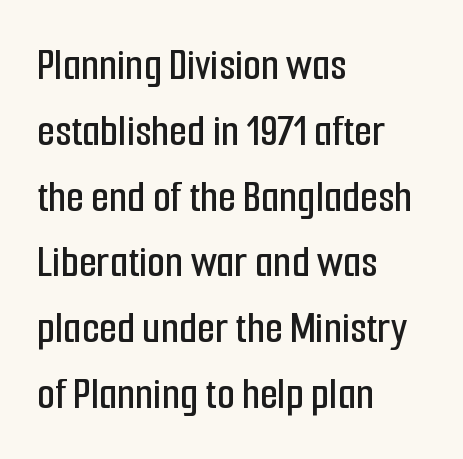
Q: Is the text italic (slanted)? A: No, it is upright.
Q: Is the typeface a serif or a sans-serif typeface? A: Sans-serif.
Q: Is the text underlined? A: No.
Q: How is the paragraph aligned? A: Left-aligned.
Q: Is the spacing between letters normal or unusually wide? A: Normal.
Q: Is the spacing between lines tight, normal or loose? A: Normal.
Q: Width (condensed, normal, or wide)? A: Condensed.
Q: Stroke contrast? A: Low.
Q: x-height? A: Medium.
Q: Monospaced? A: No.
